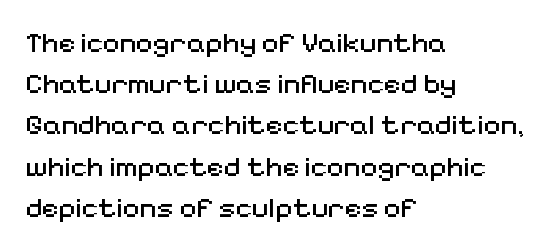
Q: Is the text bold? A: No.
Q: Is the text italic (slanted)? A: No, it is upright.
Q: Is the typeface a serif or a sans-serif typeface? A: Sans-serif.
Q: Is the text underlined? A: No.
Q: How is the paragraph aligned? A: Left-aligned.
Q: Is the spacing between letters normal or unusually wide? A: Normal.
Q: Is the spacing between lines tight, normal or loose? A: Normal.
Q: Width (condensed, normal, or wide)? A: Normal.
Q: Stroke contrast? A: Medium.
Q: x-height? A: Medium.
Q: Monospaced? A: No.
